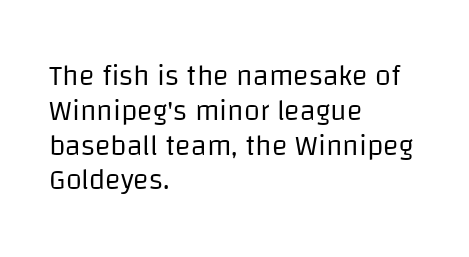
The image shows 29 px regular-weight sans-serif type, upright; set left-aligned, line spacing 1.2x, normal letter spacing, not underlined; low stroke contrast and a large x-height.
